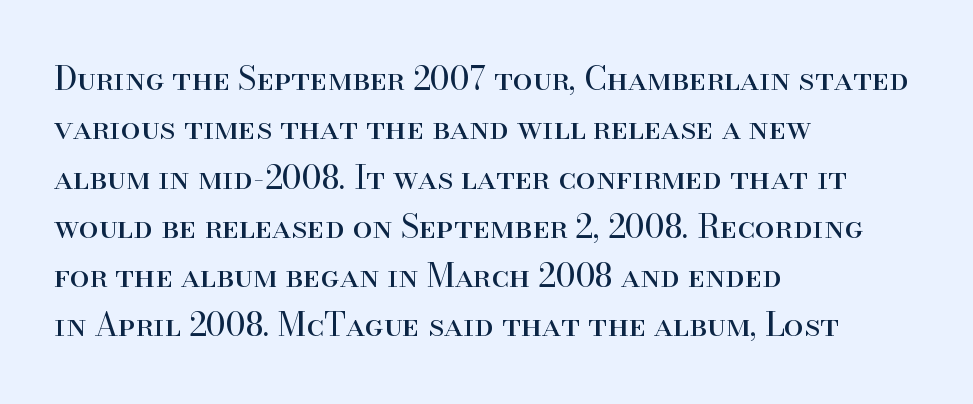
{"serif": "yes", "italic": "no", "bold": "no", "weight": "regular", "width": "normal", "stroke_contrast": "high", "x_height": "small", "monospaced": "no", "underline": "no", "align": "left", "line_spacing": "normal", "line_spacing_ratio": 1.54, "letter_spacing": "normal", "letter_spacing_em": 0.0, "glyph_px": 32}
